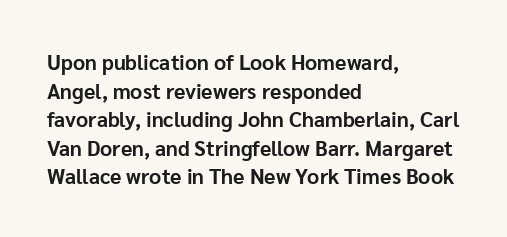
{"italic": "no", "bold": "yes", "underline": "no", "align": "left", "line_spacing": "normal", "line_spacing_ratio": 1.36, "letter_spacing": "normal", "letter_spacing_em": 0.0, "glyph_px": 21}
